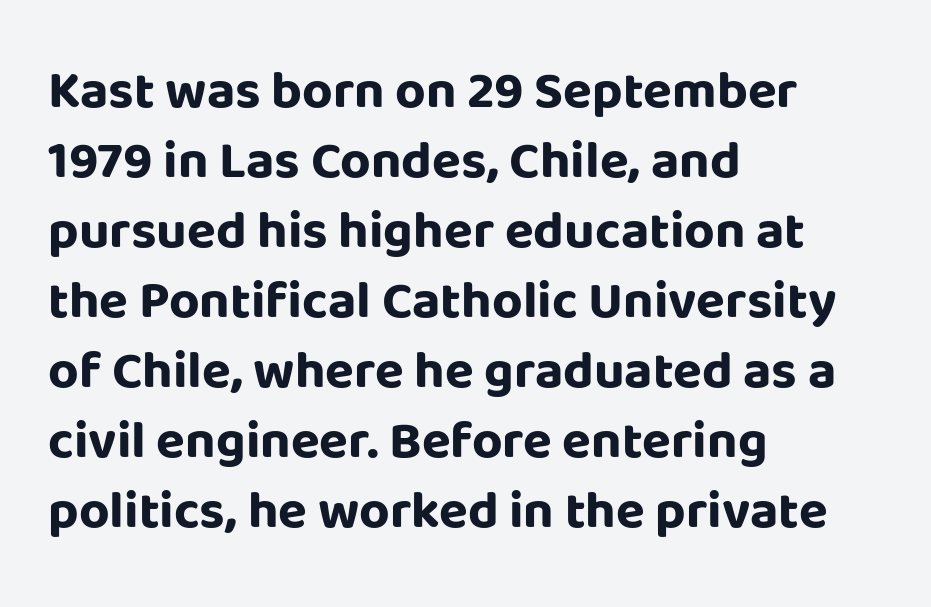
{"serif": "no", "italic": "no", "bold": "yes", "weight": "bold", "width": "normal", "stroke_contrast": "low", "x_height": "large", "monospaced": "no", "underline": "no", "align": "left", "line_spacing": "normal", "line_spacing_ratio": 1.32, "letter_spacing": "normal", "letter_spacing_em": 0.0, "glyph_px": 53}
